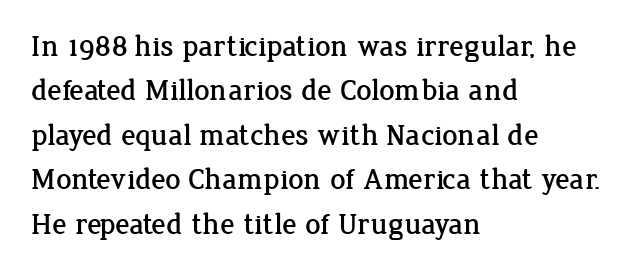
Q: Is the text italic (slanted)? A: No, it is upright.
Q: Is the typeface a serif or a sans-serif typeface? A: Serif.
Q: Is the text underlined? A: No.
Q: How is the paragraph aligned? A: Left-aligned.
Q: Is the spacing between letters normal or unusually wide? A: Normal.
Q: Is the spacing between lines tight, normal or loose? A: Normal.
Q: Width (condensed, normal, or wide)? A: Normal.
Q: Stroke contrast? A: Low.
Q: x-height? A: Medium.
Q: Monospaced? A: No.
